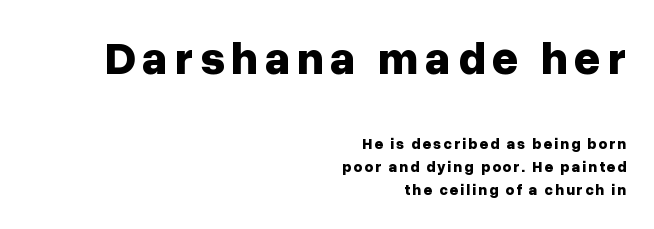
{"serif": "no", "italic": "no", "bold": "yes", "weight": "bold", "width": "normal", "stroke_contrast": "low", "x_height": "medium", "monospaced": "no", "underline": "no", "align": "right", "line_spacing": "normal", "line_spacing_ratio": 1.51, "larger_block": "first", "size_ratio": 3.07, "glyph_px": 46}
